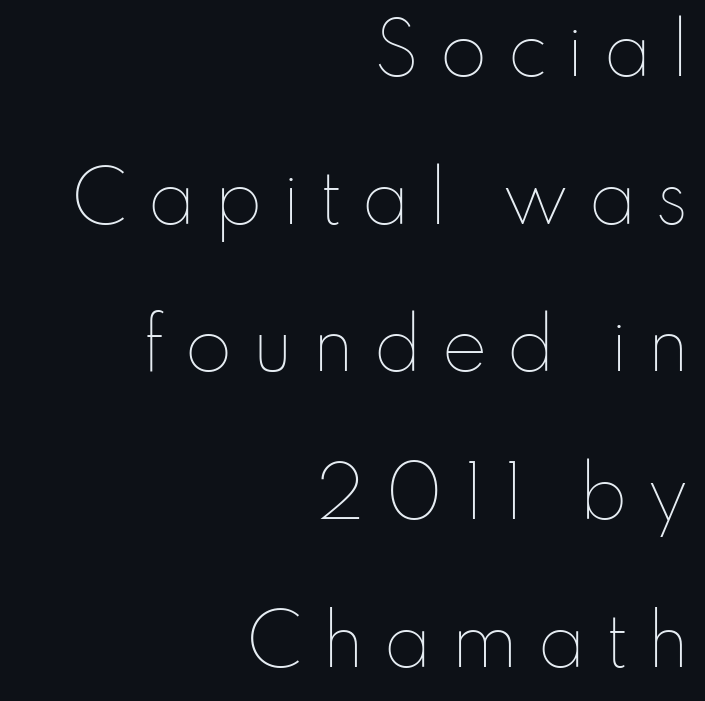
Q: Is the text bold? A: No.
Q: Is the text italic (slanted)? A: No, it is upright.
Q: Is the text underlined? A: No.
Q: How is the paragraph aligned? A: Right-aligned.
Q: Is the spacing between letters normal or unusually wide? A: Unusually wide.
Q: Is the spacing between lines tight, normal or loose? A: Loose.
Q: Width (condensed, normal, or wide)? A: Normal.
Q: Stroke contrast? A: Low.
Q: x-height? A: Small.
Q: Monospaced? A: No.
